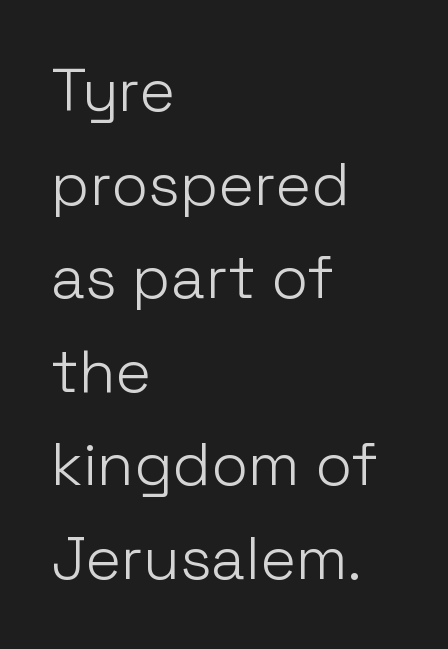
Q: Is the text bold? A: No.
Q: Is the text italic (slanted)? A: No, it is upright.
Q: Is the typeface a serif or a sans-serif typeface? A: Sans-serif.
Q: Is the text underlined? A: No.
Q: How is the paragraph aligned? A: Left-aligned.
Q: Is the spacing between letters normal or unusually wide? A: Normal.
Q: Is the spacing between lines tight, normal or loose? A: Normal.
Q: Width (condensed, normal, or wide)? A: Normal.
Q: Stroke contrast? A: Low.
Q: x-height? A: Medium.
Q: Monospaced? A: No.
